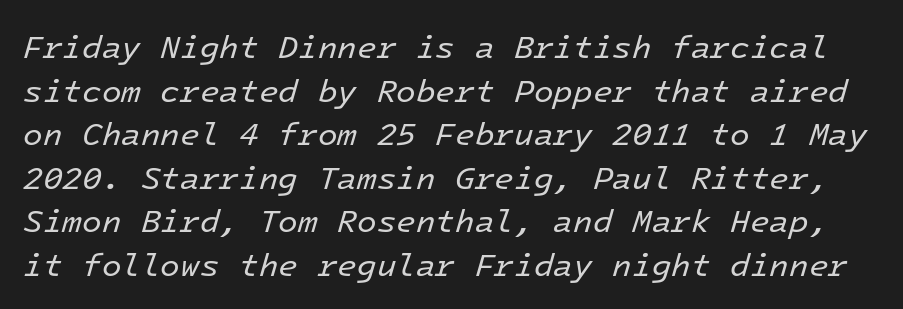
Q: Is the text bold? A: No.
Q: Is the text italic (slanted)? A: Yes, it leans right by about 16 degrees.
Q: Is the text underlined? A: No.
Q: Is the spacing between letters normal or unusually wide? A: Normal.
Q: Is the spacing between lines tight, normal or loose? A: Normal.
Q: Width (condensed, normal, or wide)? A: Normal.
Q: Stroke contrast? A: Low.
Q: x-height? A: Medium.
Q: Monospaced? A: Yes.
